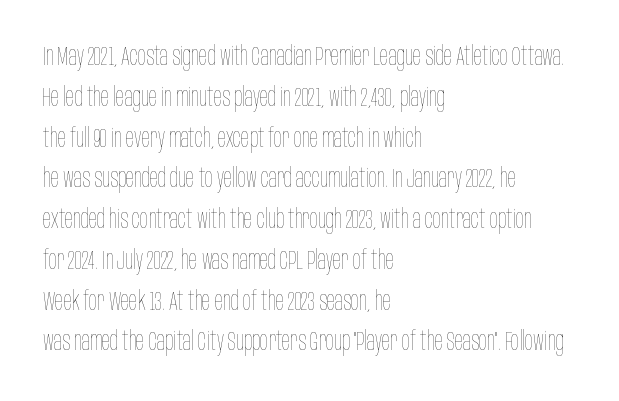
The image shows 27 px text type, upright; set left-aligned, normal line spacing (1.51x), normal letter spacing, not underlined.
